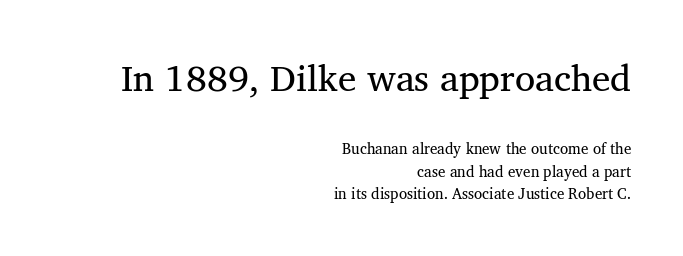
The image shows 37 px regular-weight serif type, upright; set right-aligned, normal line spacing (1.52x), normal letter spacing, not underlined; the first (top) block is 2.47x larger; medium stroke contrast and a medium x-height.
